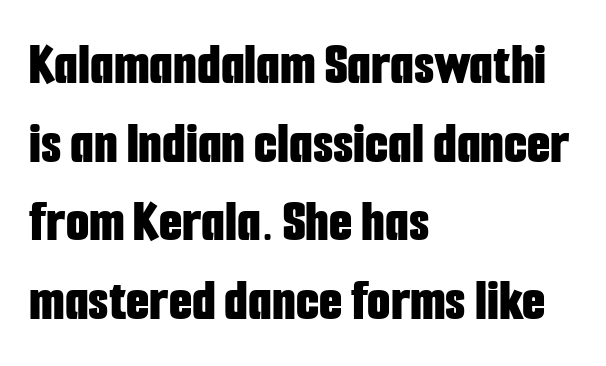
Reading down the column, the eye jumps a familiar distance to each next line. Typographic density is high because the face is bold. Any mark beneath the type? The region is blank. This is the regular roman posture of the typeface. Spacing verdict: proportional, widths tailored to each character.
